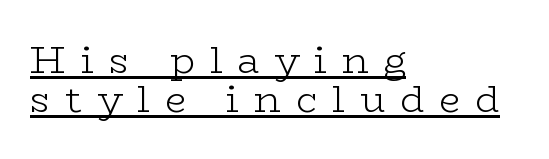
Q: Is the text bold? A: No.
Q: Is the text italic (slanted)? A: No, it is upright.
Q: Is the typeface a serif or a sans-serif typeface? A: Serif.
Q: Is the text underlined? A: Yes.
Q: How is the paragraph aligned? A: Left-aligned.
Q: Is the spacing between letters normal or unusually wide? A: Unusually wide.
Q: Is the spacing between lines tight, normal or loose? A: Tight.
Q: Width (condensed, normal, or wide)? A: Wide.
Q: Stroke contrast? A: Low.
Q: x-height? A: Medium.
Q: Monospaced? A: No.
